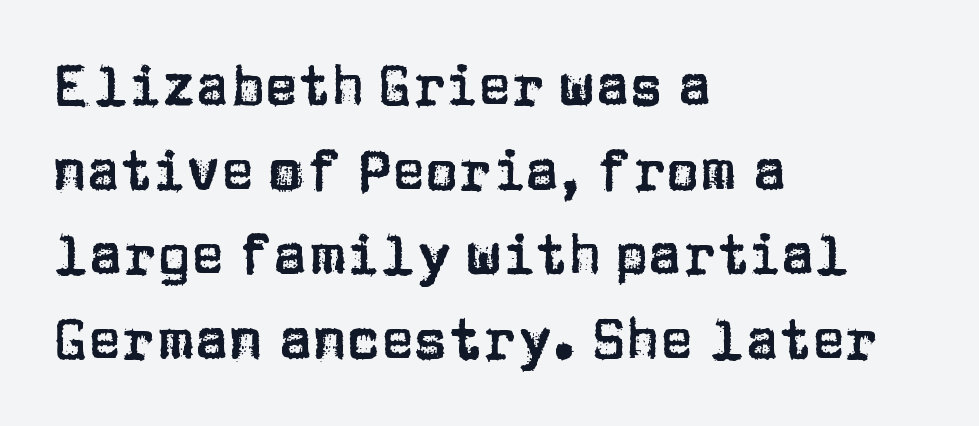
The image shows 56 px sans-serif type, upright; set left-aligned, normal line spacing (1.51x), normal letter spacing, not underlined; low stroke contrast and a large x-height.
